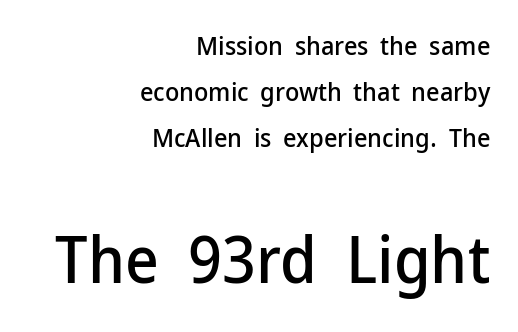
Q: Is the text italic (slanted)? A: No, it is upright.
Q: Is the typeface a serif or a sans-serif typeface? A: Sans-serif.
Q: Is the text underlined? A: No.
Q: How is the paragraph aligned? A: Right-aligned.
Q: Is the spacing between letters normal or unusually wide? A: Normal.
Q: Which block of text is set in a larger size, the first (top) or the second (bottom)? A: The second (bottom) one.
Q: Width (condensed, normal, or wide)? A: Normal.
Q: Stroke contrast? A: Low.
Q: x-height? A: Medium.
Q: Monospaced? A: No.
